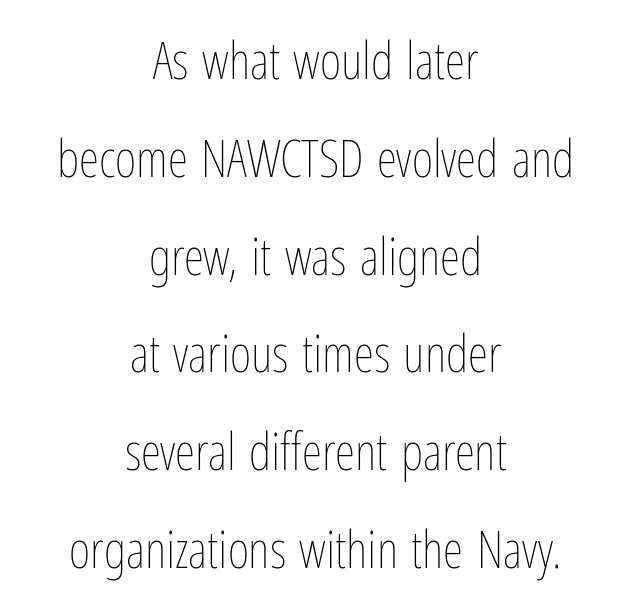
The image shows 52 px thin, condensed type, upright; set centered, line spacing 1.88x, normal letter spacing, not underlined; low stroke contrast and a medium x-height.
